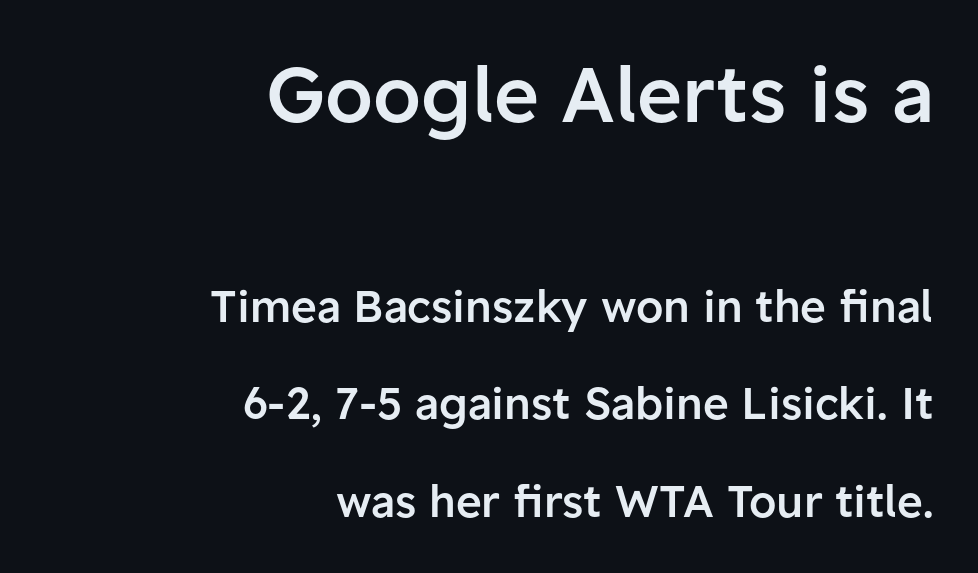
{"serif": "no", "italic": "no", "bold": "semi", "weight": "semibold", "width": "normal", "stroke_contrast": "low", "x_height": "medium", "monospaced": "no", "underline": "no", "align": "right", "line_spacing": "loose", "line_spacing_ratio": 2.22, "letter_spacing": "normal", "letter_spacing_em": 0.0, "larger_block": "first", "size_ratio": 1.75, "glyph_px": 77}
